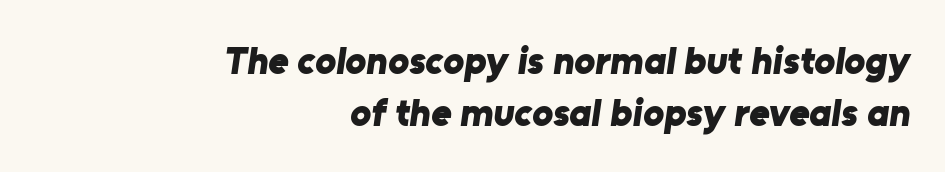
Serifs: no, the terminals of the letterforms are clean. Alignment: flush right. A dark, heavy texture on the line: the type is bold. A clean baseline with only descenders dipping below it.
